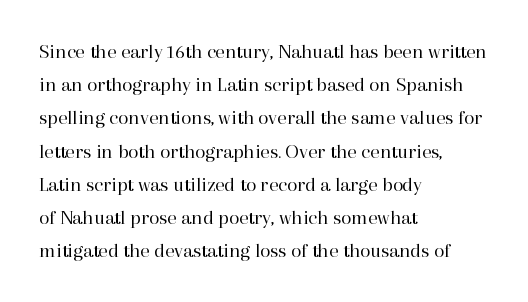
{"italic": "no", "bold": "no", "underline": "no", "align": "left", "line_spacing": "normal", "line_spacing_ratio": 1.58, "letter_spacing": "normal", "letter_spacing_em": 0.0, "glyph_px": 21}
